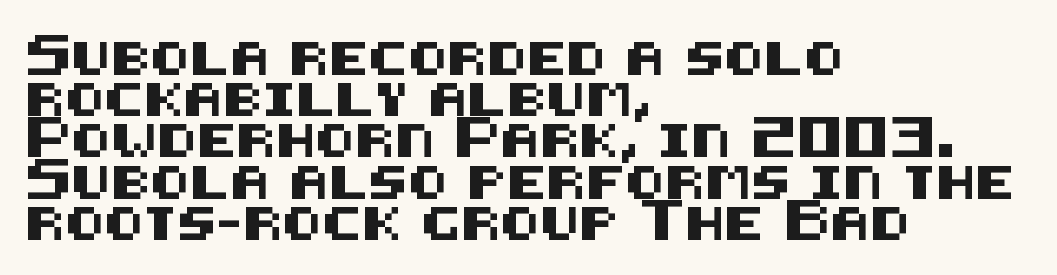
In CSS terms this would be text-align: left. Words appear dense and cohesive because spacing is normal. Rendered with straight, roman letterforms. Successive baselines arrive at the customary interval. The characters display no serif detailing; their extremities are plain. Check the space under the baseline: it is left empty.
